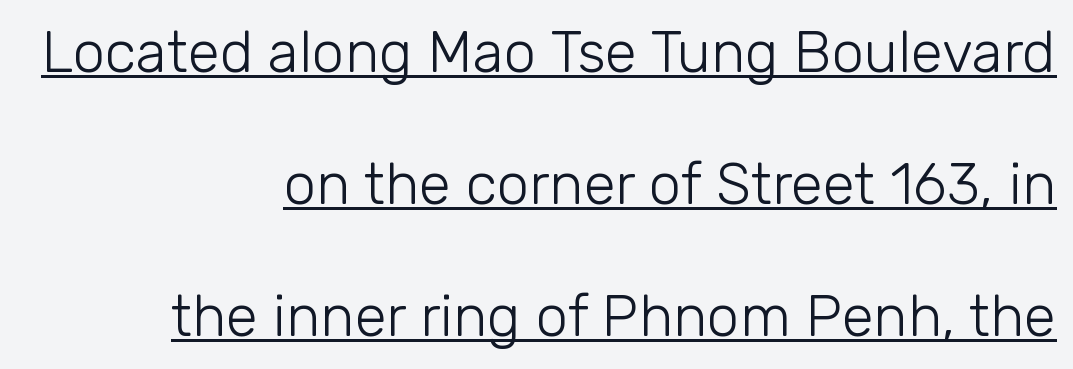
The image shows 58 px light sans-serif type, upright; set right-aligned, loose line spacing (2.28x), normal letter spacing, underlined; low stroke contrast and a medium x-height.
